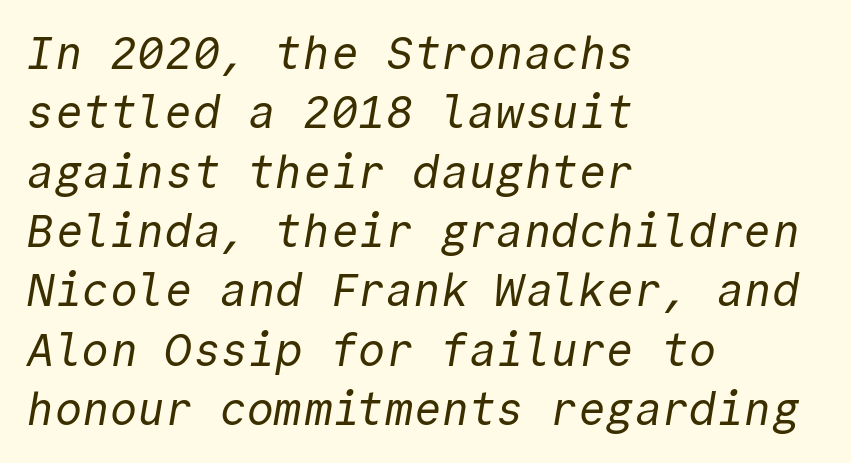
The image shows 46 px regular-weight sans-serif type, monospaced; set left-aligned, normal line spacing (1.29x), normal letter spacing, not underlined; a medium x-height.
